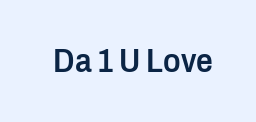
A typesetter would call this proportional, since set widths differ per character. This rendering employs a face without finishing strokes, i.e., a sans-serif. Nobody drew a line under any word here. Unlike italic type, these characters show no tilt at all. Does the weight exceed regular? Yes, but only to semibold.
